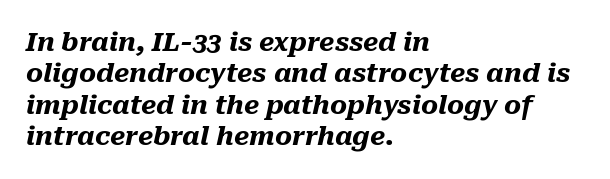
The image shows 26 px bold type, italic (leaning right); set left-aligned, line spacing 1.21x, normal letter spacing, not underlined.
